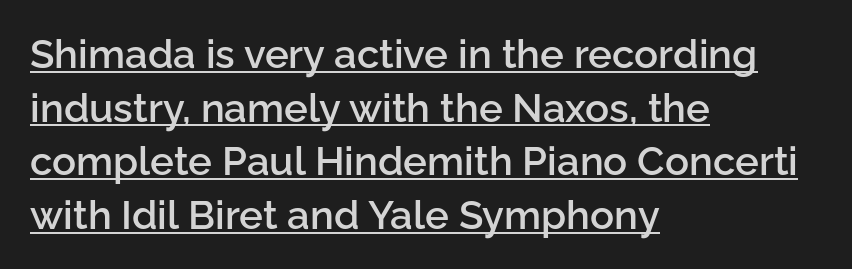
{"serif": "no", "italic": "no", "bold": "semi", "weight": "semibold", "width": "normal", "stroke_contrast": "low", "x_height": "medium", "monospaced": "no", "underline": "yes", "align": "left", "line_spacing": "normal", "line_spacing_ratio": 1.34, "letter_spacing": "normal", "letter_spacing_em": 0.0, "glyph_px": 40}
